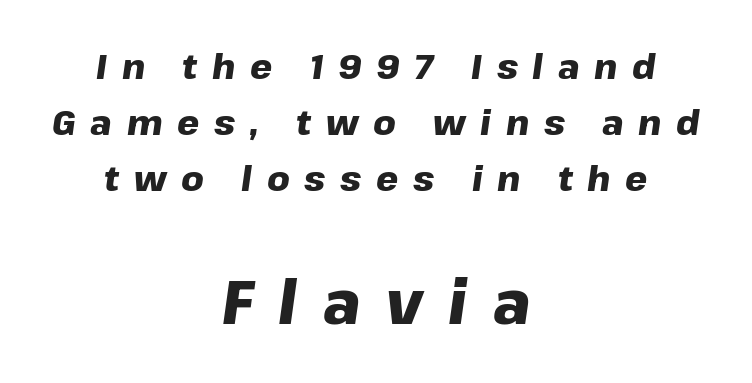
The image shows 61 px heavy type, italic (leaning right); set centered, normal line spacing (1.6x), unusually wide letter spacing (+0.42 em), not underlined; the second (bottom) block is 1.74x larger; low stroke contrast and a medium x-height.
